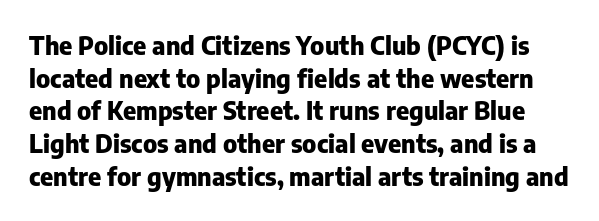
{"italic": "no", "bold": "yes", "underline": "no", "line_spacing": "normal", "line_spacing_ratio": 1.31, "letter_spacing": "normal", "letter_spacing_em": 0.0, "glyph_px": 25}
